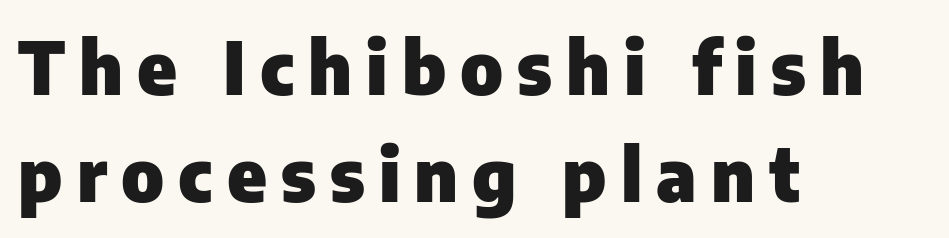
{"serif": "no", "italic": "no", "bold": "yes", "weight": "heavy", "width": "normal", "stroke_contrast": "low", "x_height": "medium", "monospaced": "no", "underline": "no", "align": "left", "line_spacing": "normal", "line_spacing_ratio": 1.45, "glyph_px": 74}
